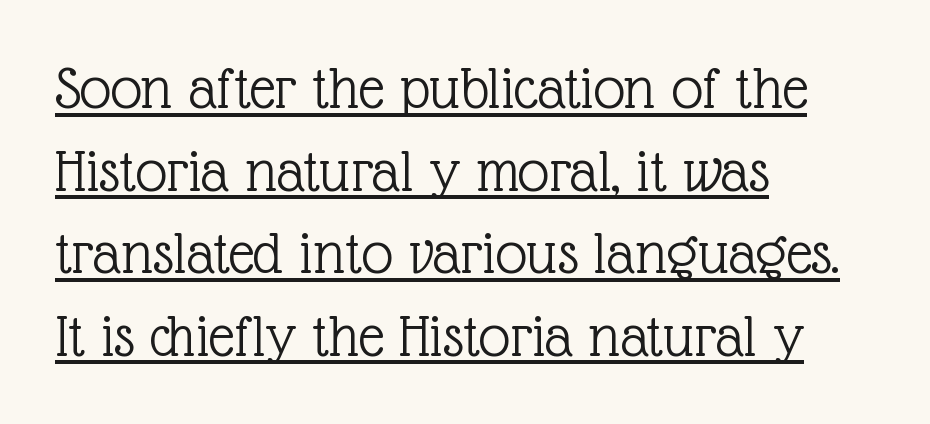
Q: Is the text bold? A: No.
Q: Is the text italic (slanted)? A: No, it is upright.
Q: Is the typeface a serif or a sans-serif typeface? A: Serif.
Q: Is the text underlined? A: Yes.
Q: How is the paragraph aligned? A: Left-aligned.
Q: Is the spacing between letters normal or unusually wide? A: Normal.
Q: Is the spacing between lines tight, normal or loose? A: Normal.
Q: Width (condensed, normal, or wide)? A: Normal.
Q: x-height? A: Medium.
Q: Monospaced? A: No.
